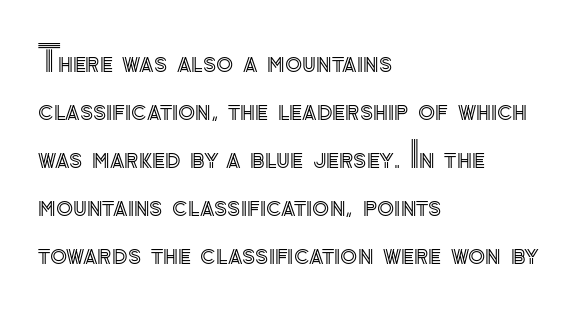
Think of a printed novel: that variable character pitch is what you see here. A bare baseline throughout the passage. This sample uses an upright cut, with every glyph sitting square on the baseline. This sample is left-justified, so line endings fall wherever the words run out. Words appear dense and cohesive because spacing is normal. The designer left line spacing at the default.
